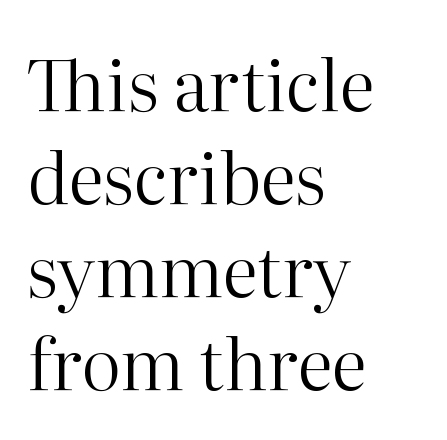
{"serif": "yes", "italic": "no", "bold": "no", "weight": "regular", "width": "normal", "stroke_contrast": "high", "x_height": "medium", "monospaced": "no", "underline": "no", "align": "left", "line_spacing": "normal", "line_spacing_ratio": 1.31, "letter_spacing": "normal", "letter_spacing_em": 0.0, "glyph_px": 71}
